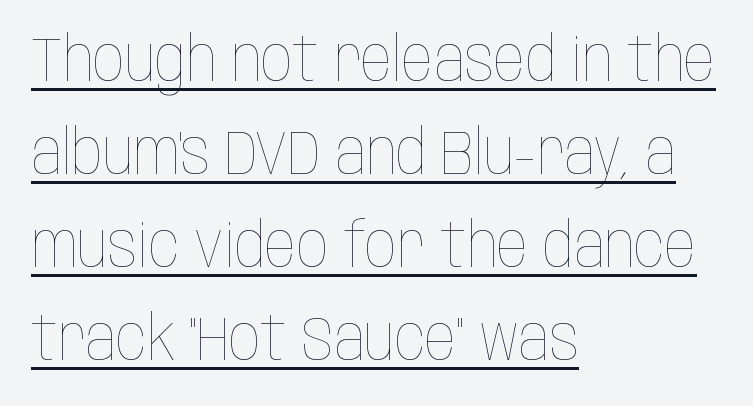
The words here are underlined. These lines are rendered in a variable-pitch font. Horizontally, the lines are justified to the leading edge only. This is the regular roman posture of the typeface. The line-height multiplier appears to be the usual default.
